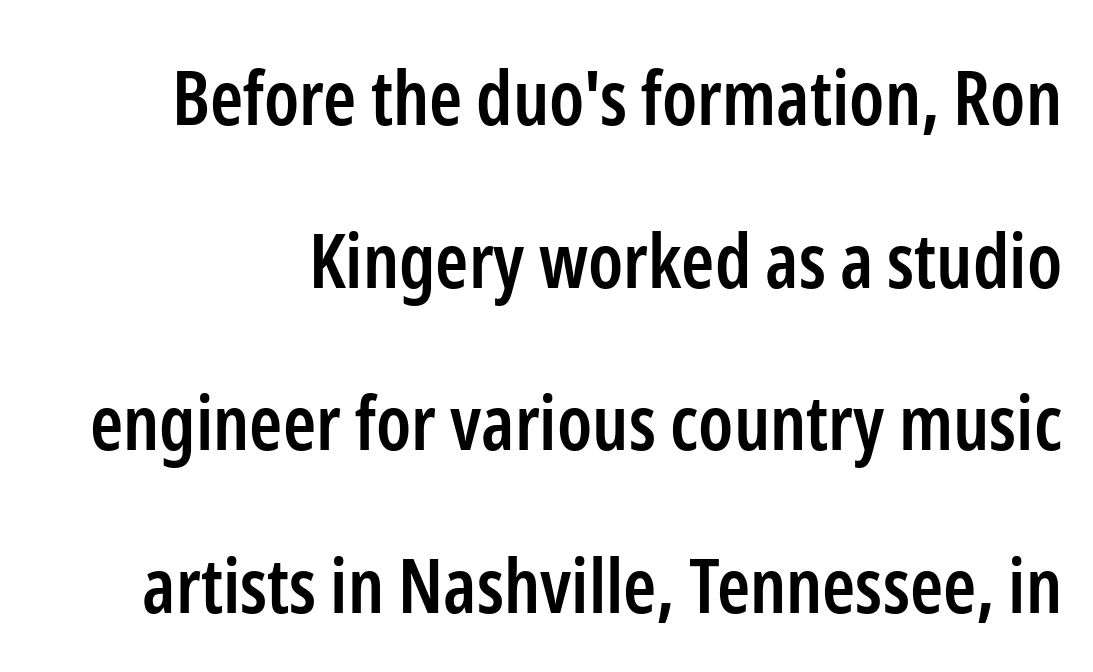
Q: Is the text bold? A: Semi-bold.
Q: Is the text italic (slanted)? A: No, it is upright.
Q: Is the typeface a serif or a sans-serif typeface? A: Sans-serif.
Q: Is the text underlined? A: No.
Q: Is the spacing between letters normal or unusually wide? A: Normal.
Q: Is the spacing between lines tight, normal or loose? A: Loose.
Q: Width (condensed, normal, or wide)? A: Condensed.
Q: Stroke contrast? A: Low.
Q: x-height? A: Medium.
Q: Monospaced? A: No.
